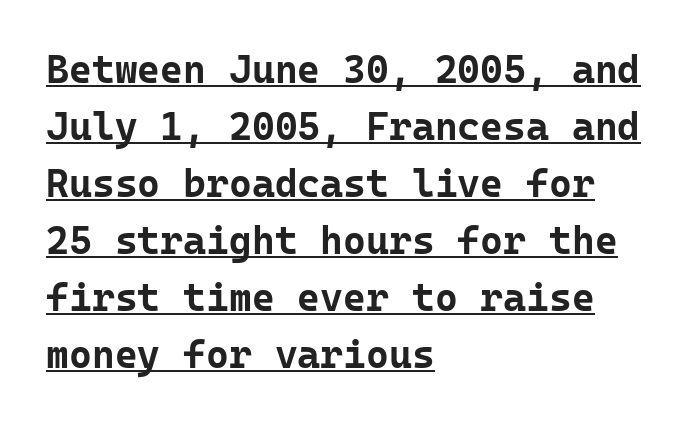
The image shows 39 px bold sans-serif type, upright, monospaced; set left-aligned, normal line spacing (1.46x), normal letter spacing, underlined; low stroke contrast and a medium x-height.
